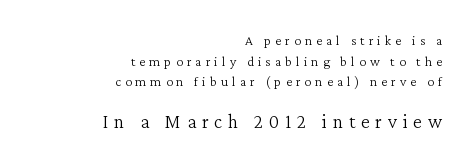
The image shows 20 px text type, upright; set right-aligned, normal line spacing (1.48x), unusually wide letter spacing (+0.29 em), not underlined; the second (bottom) block is 1.43x larger.
